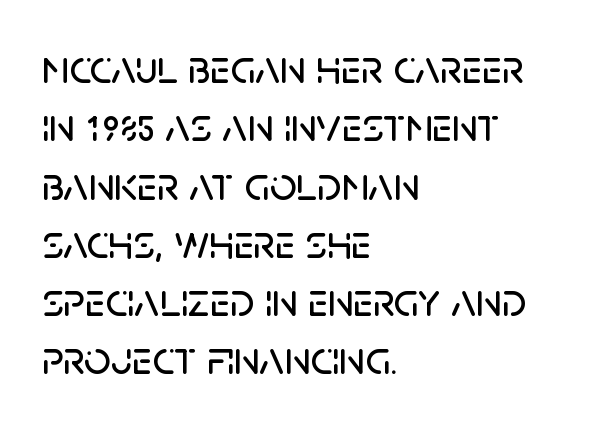
Q: Is the text italic (slanted)? A: No, it is upright.
Q: Is the typeface a serif or a sans-serif typeface? A: Sans-serif.
Q: Is the text underlined? A: No.
Q: How is the paragraph aligned? A: Left-aligned.
Q: Is the spacing between letters normal or unusually wide? A: Normal.
Q: Width (condensed, normal, or wide)? A: Normal.
Q: Stroke contrast? A: Low.
Q: x-height? A: Large.
Q: Monospaced? A: No.
